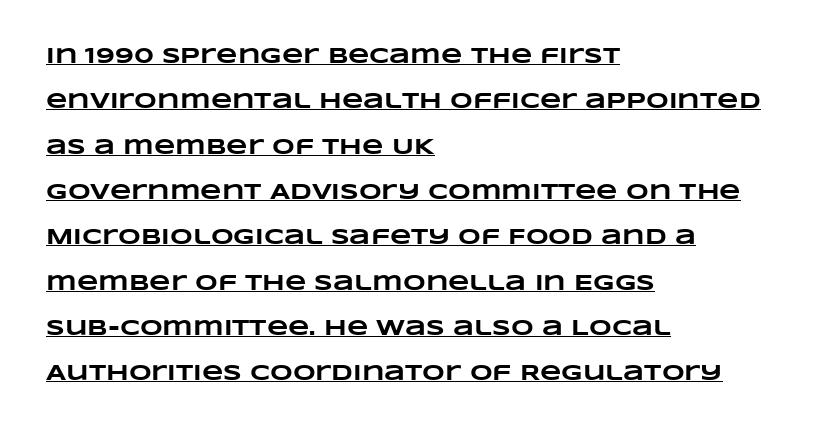
Q: Is the text bold? A: Yes.
Q: Is the text underlined? A: Yes.
Q: How is the paragraph aligned? A: Left-aligned.
Q: Is the spacing between letters normal or unusually wide? A: Normal.
Q: Is the spacing between lines tight, normal or loose? A: Loose.
